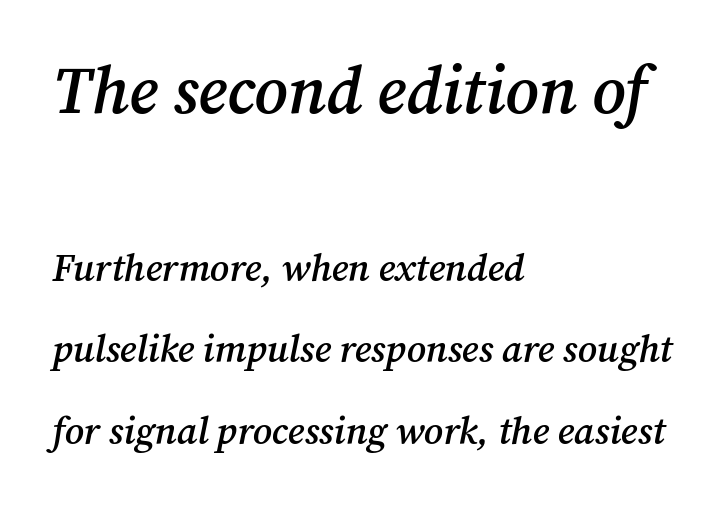
{"serif": "yes", "italic": "yes", "lean": "right", "slant_degrees": 12, "bold": "semi", "weight": "semibold", "width": "normal", "stroke_contrast": "medium", "x_height": "medium", "monospaced": "no", "underline": "no", "align": "left", "line_spacing": "loose", "line_spacing_ratio": 2.14, "letter_spacing": "normal", "letter_spacing_em": 0.0, "larger_block": "first", "size_ratio": 1.74, "glyph_px": 66}
